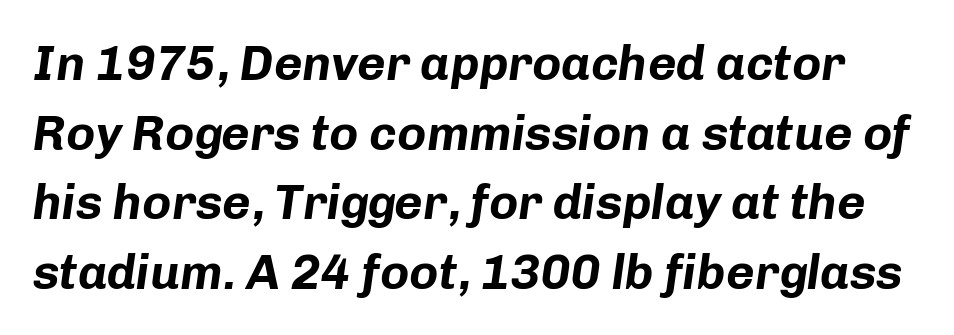
The image shows 49 px bold type, italic (leaning right); set normal line spacing (1.42x), normal letter spacing, not underlined; low stroke contrast and a medium x-height.
